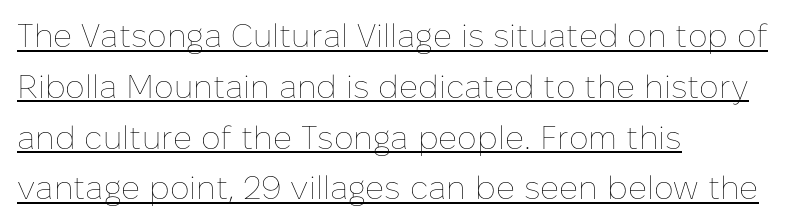
The image shows 33 px thin type, upright; set left-aligned, normal line spacing (1.54x), normal letter spacing, underlined; low stroke contrast and a medium x-height.
